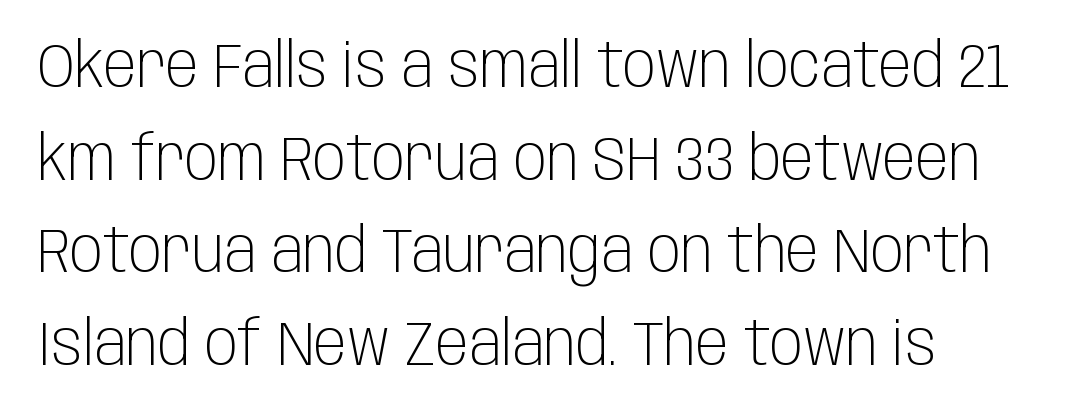
Does the type have serifs? No, each stem ends abruptly. The lettering stays uniformly vertical, giving the passage a roman look. Stroke thickness stays within the range of a standard reading face or lighter. The letters advance in unequal steps, a hallmark of proportional type.
